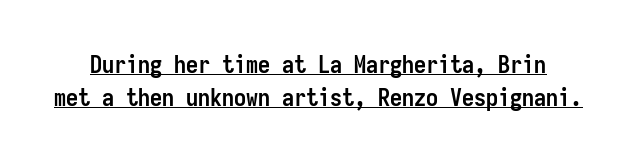
A baseline rule has been typeset under these characters. The rendering keeps characters at their native spacing. Its strokes are broad and dark, the hallmark of bold type. Leading: standard. Ascenders rise straight up at ninety degrees.
